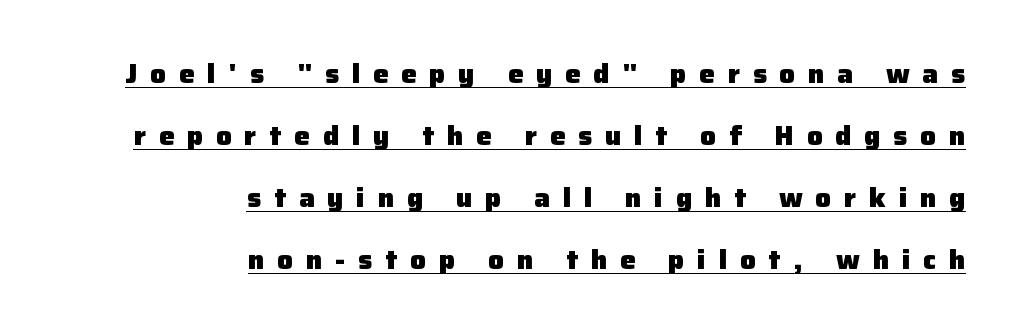
Q: Is the text bold? A: Yes.
Q: Is the text italic (slanted)? A: No, it is upright.
Q: Is the text underlined? A: Yes.
Q: How is the paragraph aligned? A: Right-aligned.
Q: Is the spacing between letters normal or unusually wide? A: Unusually wide.
Q: Is the spacing between lines tight, normal or loose? A: Loose.
